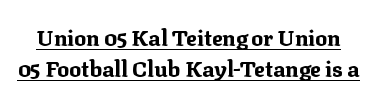
Q: Is the text bold? A: Yes.
Q: Is the text italic (slanted)? A: No, it is upright.
Q: Is the text underlined? A: Yes.
Q: Is the spacing between letters normal or unusually wide? A: Normal.
Q: Is the spacing between lines tight, normal or loose? A: Normal.
